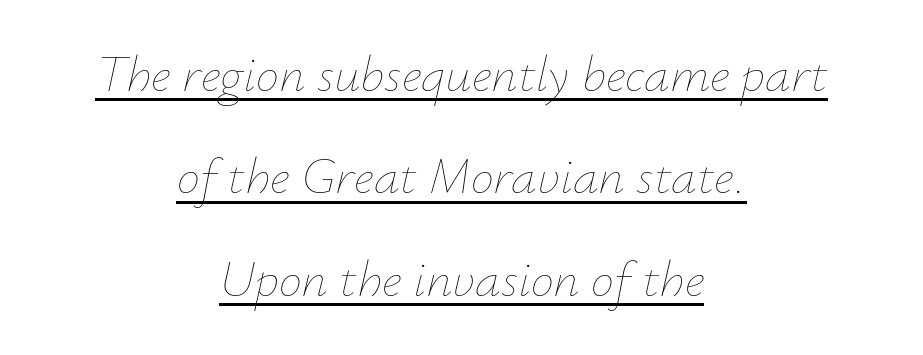
The image shows 52 px thin type, italic (leaning right); set centered, loose line spacing (1.97x), normal letter spacing, underlined; low stroke contrast and a small x-height.
